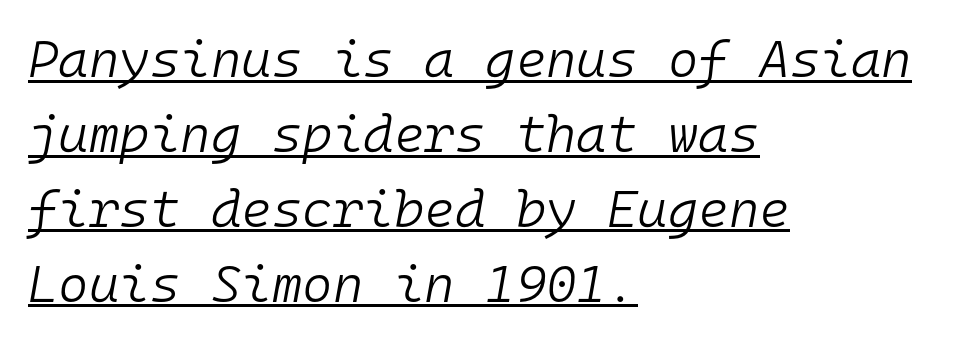
Yep, that's italic — everything's leaning. Compared with typical body copy, the letter spacing here is the same. A rule runs beneath these lines of type. In terms of leading, this rendering sits right in the middle. Caption: face not bold, strokes unweighted. The ragged edge is on the right, which tells us the setting is flush left.
